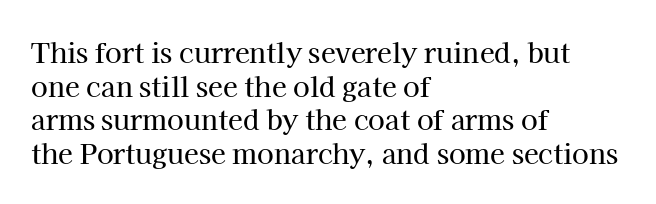
Q: Is the text italic (slanted)? A: No, it is upright.
Q: Is the text underlined? A: No.
Q: How is the paragraph aligned? A: Left-aligned.
Q: Is the spacing between letters normal or unusually wide? A: Normal.
Q: Is the spacing between lines tight, normal or loose? A: Normal.
